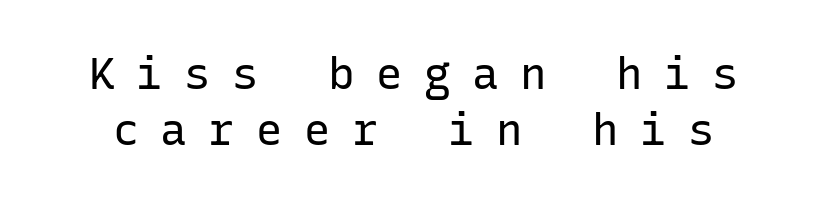
Q: Is the text bold? A: No.
Q: Is the text italic (slanted)? A: No, it is upright.
Q: Is the typeface a serif or a sans-serif typeface? A: Sans-serif.
Q: Is the text underlined? A: No.
Q: Is the spacing between letters normal or unusually wide? A: Unusually wide.
Q: Is the spacing between lines tight, normal or loose? A: Normal.
Q: Width (condensed, normal, or wide)? A: Normal.
Q: Stroke contrast? A: Low.
Q: x-height? A: Medium.
Q: Monospaced? A: Yes.
